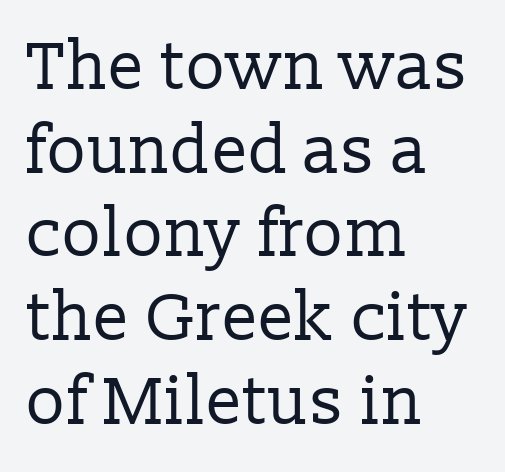
{"serif": "yes", "italic": "no", "bold": "no", "weight": "regular", "width": "normal", "stroke_contrast": "low", "x_height": "medium", "monospaced": "no", "underline": "no", "align": "left", "line_spacing": "normal", "line_spacing_ratio": 1.25, "letter_spacing": "normal", "letter_spacing_em": 0.0, "glyph_px": 67}
